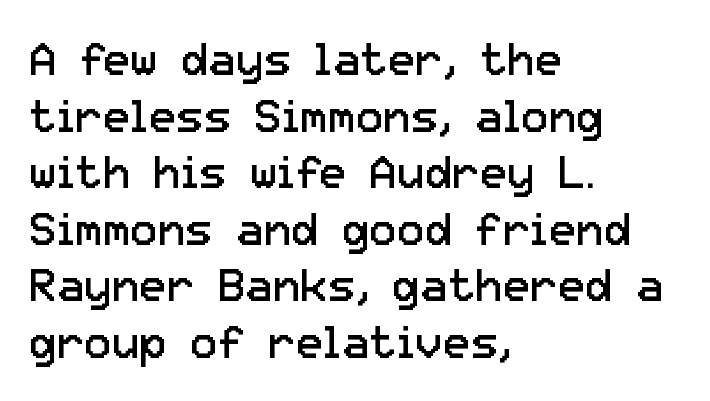
Q: Is the text bold? A: No.
Q: Is the text italic (slanted)? A: No, it is upright.
Q: Is the typeface a serif or a sans-serif typeface? A: Sans-serif.
Q: Is the text underlined? A: No.
Q: How is the paragraph aligned? A: Left-aligned.
Q: Is the spacing between letters normal or unusually wide? A: Normal.
Q: Width (condensed, normal, or wide)? A: Normal.
Q: Stroke contrast? A: Low.
Q: x-height? A: Medium.
Q: Monospaced? A: No.
